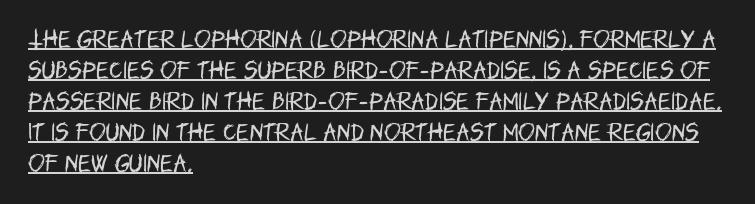
The image shows 20 px text type, upright; set left-aligned, normal line spacing (1.55x), normal letter spacing, underlined.
